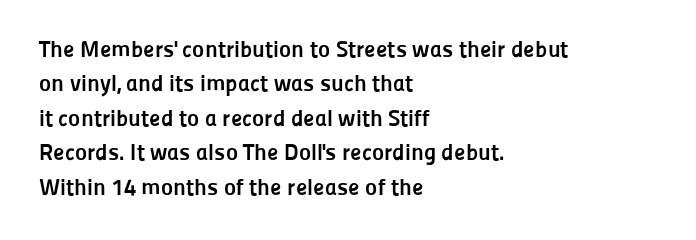
Is the letter spacing exaggerated? No — it looks like the ordinary default. Reading down the block, your eye returns to a fixed left position each line. Heavy-handed strokes throughout: this text is bold. Just letters on the line, the space beneath them empty. Baseline-to-baseline distance is the conventional proportion of letter height. A roman cut, with each character standing at attention.
